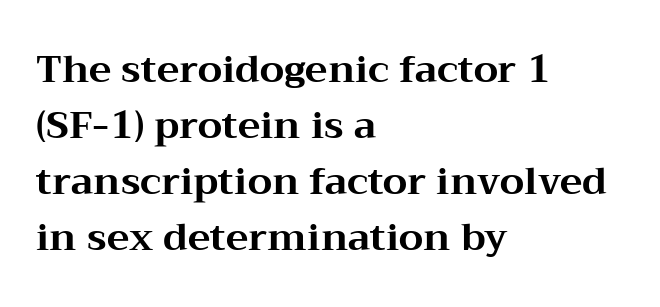
The image shows 38 px bold, wide serif type, upright; set left-aligned, normal line spacing (1.47x), normal letter spacing, not underlined; medium stroke contrast and a medium x-height.
